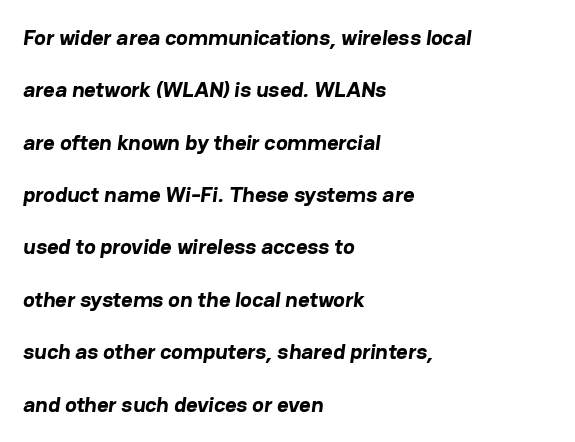
Q: Is the text bold? A: Yes.
Q: Is the text underlined? A: No.
Q: How is the paragraph aligned? A: Left-aligned.
Q: Is the spacing between letters normal or unusually wide? A: Normal.
Q: Is the spacing between lines tight, normal or loose? A: Loose.
